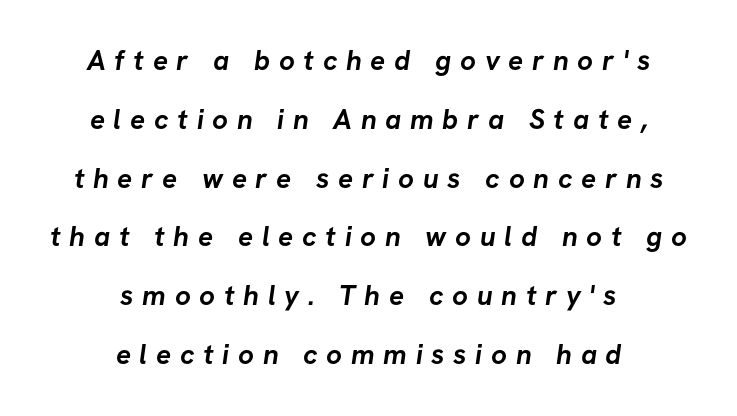
The image shows 28 px semibold sans-serif type; set centered, loose line spacing (2.1x), unusually wide letter spacing (+0.31 em), not underlined; low stroke contrast and a medium x-height.
